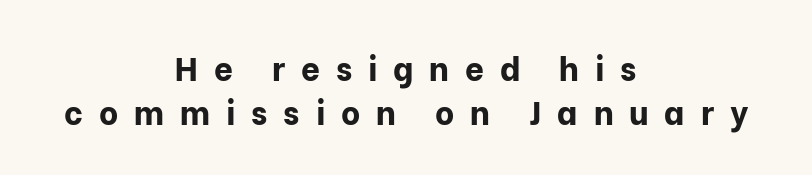
The image shows 33 px bold sans-serif type, upright; set centered, normal line spacing (1.32x), unusually wide letter spacing (+0.48 em), not underlined; low stroke contrast and a medium x-height.
